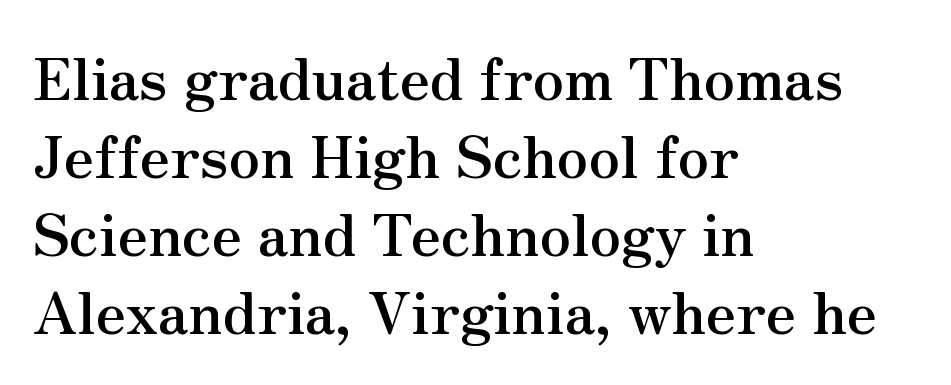
Q: Is the text bold? A: Yes.
Q: Is the text italic (slanted)? A: No, it is upright.
Q: Is the typeface a serif or a sans-serif typeface? A: Serif.
Q: Is the text underlined? A: No.
Q: How is the paragraph aligned? A: Left-aligned.
Q: Is the spacing between letters normal or unusually wide? A: Normal.
Q: Is the spacing between lines tight, normal or loose? A: Normal.
Q: Width (condensed, normal, or wide)? A: Normal.
Q: Stroke contrast? A: Medium.
Q: x-height? A: Small.
Q: Monospaced? A: No.
